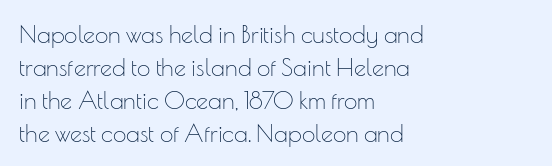
The image shows 24 px text type, upright; set left-aligned, normal line spacing (1.37x), normal letter spacing, not underlined.
